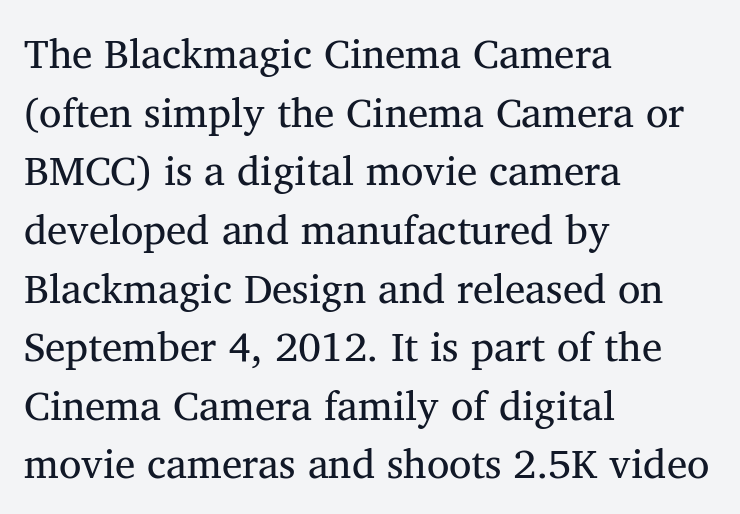
The image shows 41 px regular-weight serif type; set left-aligned, normal line spacing (1.43x), normal letter spacing, not underlined; medium stroke contrast and a medium x-height.
